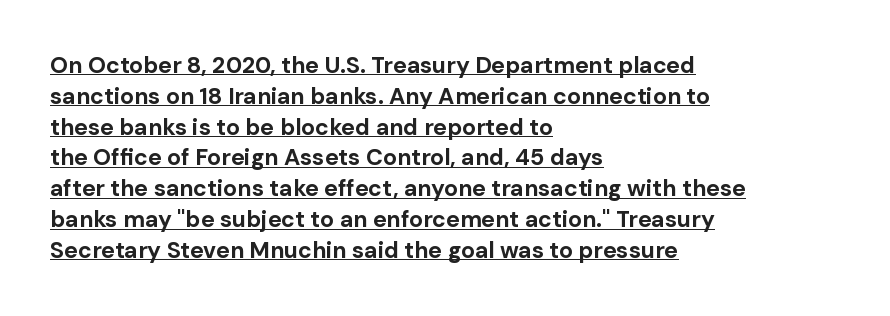
The image shows 23 px bold type, upright; set left-aligned, normal line spacing (1.34x), normal letter spacing, underlined.
